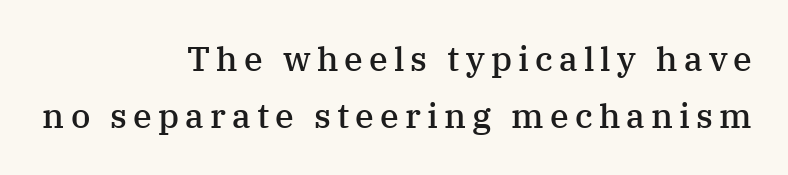
Each line ends at the same right margin while the left side varies. Vertical strokes here are truly vertical. Notice the strokes are somewhat thickened but not fully heavy: this is a semibold. Successive baselines arrive at the customary interval. Note the varied advance widths — an 'i' is clearly narrower than an 'm'.
